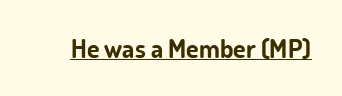
{"italic": "no", "bold": "yes", "underline": "yes", "letter_spacing": "normal", "letter_spacing_em": 0.0, "glyph_px": 26}
